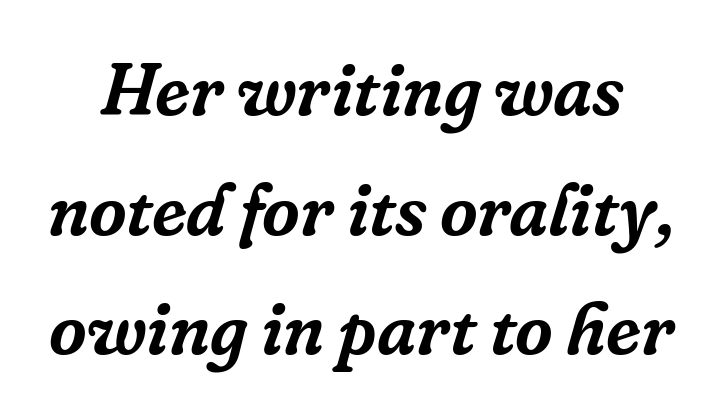
{"serif": "yes", "italic": "yes", "lean": "right", "slant_degrees": 16, "width": "normal", "stroke_contrast": "low", "x_height": "medium", "monospaced": "no", "underline": "no", "line_spacing": "normal", "line_spacing_ratio": 1.64, "letter_spacing": "normal", "letter_spacing_em": 0.0, "glyph_px": 73}
